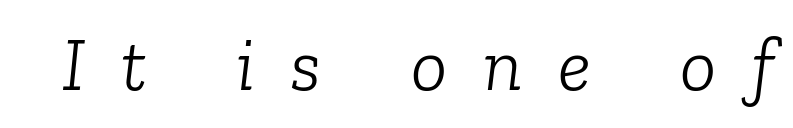
{"serif": "yes", "italic": "yes", "lean": "right", "slant_degrees": 6, "bold": "no", "weight": "light", "width": "normal", "stroke_contrast": "low", "x_height": "medium", "monospaced": "no", "underline": "no", "letter_spacing": "wide", "letter_spacing_em": 0.47, "glyph_px": 76}
